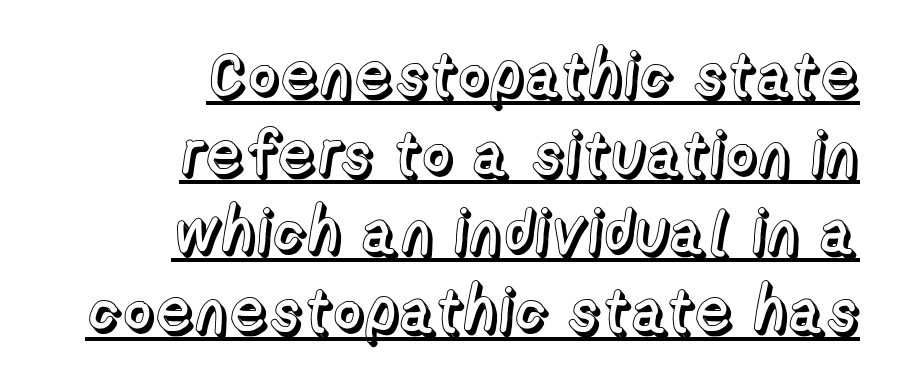
Q: Is the text italic (slanted)? A: Yes.
Q: Is the text underlined? A: Yes.
Q: How is the paragraph aligned? A: Right-aligned.
Q: Is the spacing between letters normal or unusually wide? A: Normal.
Q: Is the spacing between lines tight, normal or loose? A: Normal.
Q: Width (condensed, normal, or wide)? A: Normal.
Q: x-height? A: Medium.
Q: Monospaced? A: No.
